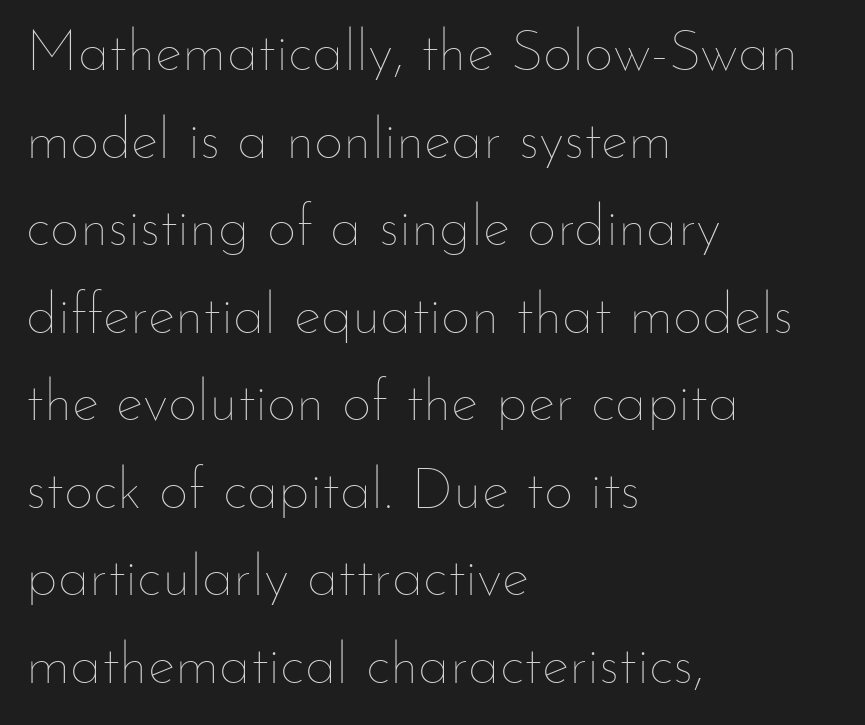
Underline: absent. It's the straight-up-and-down kind of type. Baseline-to-baseline distance is the conventional proportion of letter height. The passage shown has conventional tracking throughout. The cut favours lightness, reaching ordinary text weight at its darkest. Casual observation: everything's shoved over to the left.
